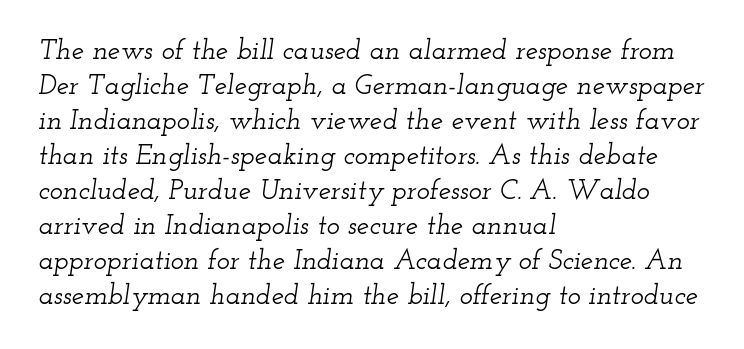
Are there feet on the stems? There are — it's a serif. Default kerning and tracking; the words read as compact shapes. Does the leading feel generous? No, just average. Is the type slanted? Yes — the strokes lean at a clear angle. The passage is arranged the way most books set body copy — flush left. The letters advance in unequal steps, a hallmark of proportional type.
